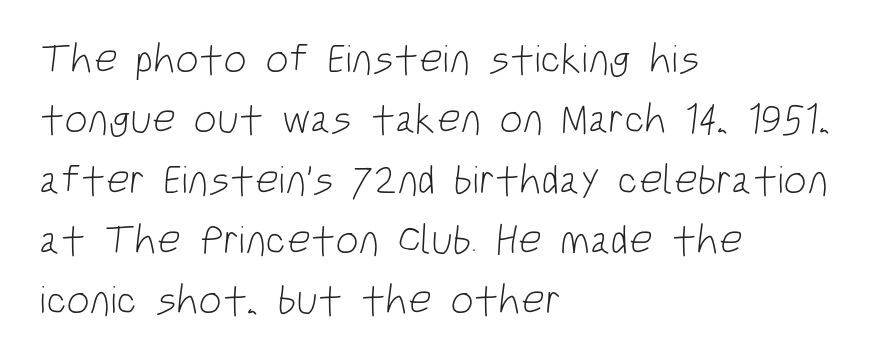
{"serif": "no", "bold": "no", "weight": "light", "width": "condensed", "stroke_contrast": "low", "x_height": "large", "monospaced": "no", "underline": "no", "align": "left", "line_spacing": "normal", "line_spacing_ratio": 1.47, "letter_spacing": "normal", "letter_spacing_em": 0.0, "glyph_px": 41}
